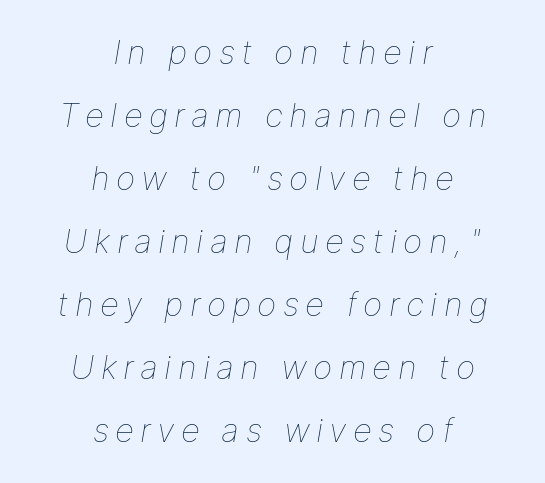
Leading: increased. Is the block centered? Yes — each line is placed symmetrically about the middle. The space directly below the letters is spotless. The typesetting does not lean heavy: it is not bold.
